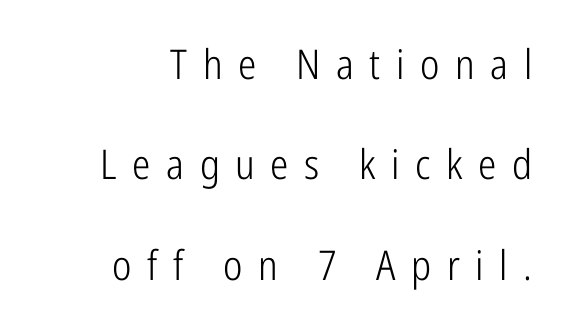
The image shows 41 px light, condensed sans-serif type, upright; set right-aligned, loose line spacing (2.45x), unusually wide letter spacing (+0.38 em), not underlined; low stroke contrast and a medium x-height.
